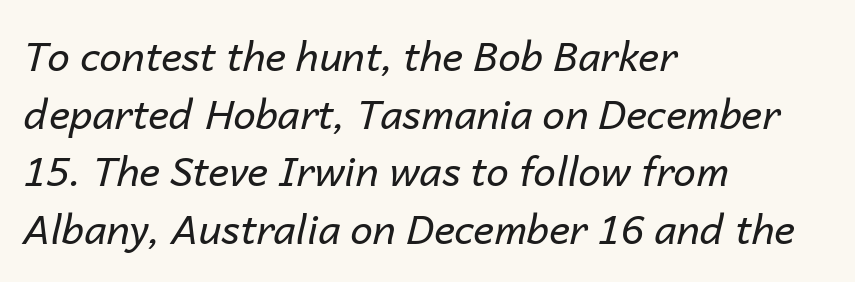
Q: Is the text bold? A: No.
Q: Is the text italic (slanted)? A: Yes, it leans right by about 14 degrees.
Q: Is the text underlined? A: No.
Q: How is the paragraph aligned? A: Left-aligned.
Q: Is the spacing between letters normal or unusually wide? A: Normal.
Q: Is the spacing between lines tight, normal or loose? A: Normal.
Q: Width (condensed, normal, or wide)? A: Normal.
Q: Stroke contrast? A: Low.
Q: x-height? A: Medium.
Q: Monospaced? A: No.
